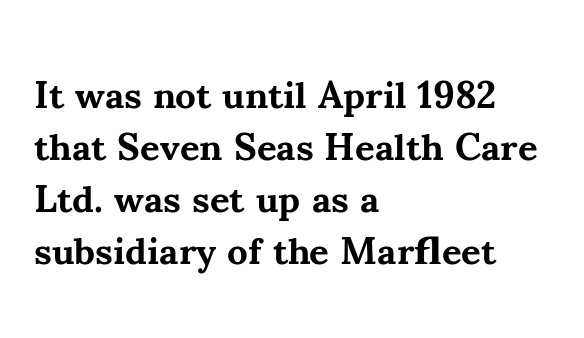
The image shows 38 px bold serif type, upright; set left-aligned, normal line spacing (1.37x), normal letter spacing, not underlined; medium stroke contrast and a small x-height.
